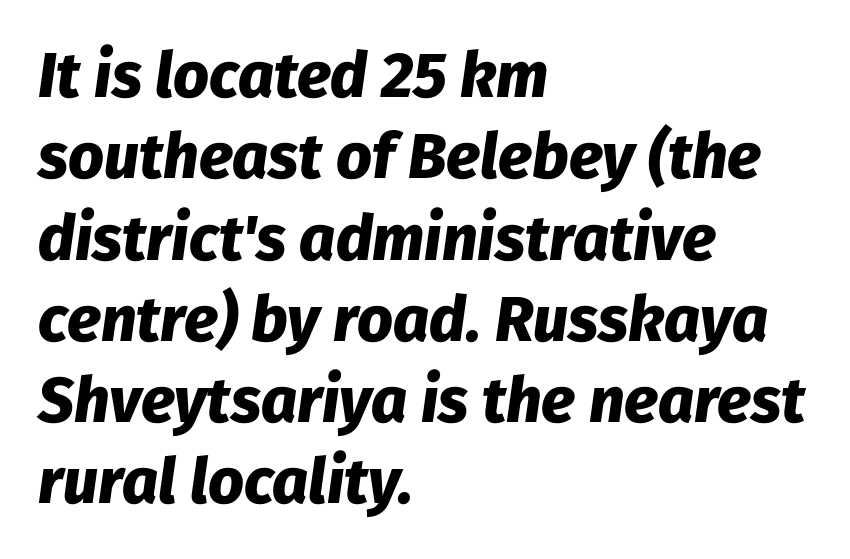
If you drew a line through each stem, it would be angled. Unmarked baselines from the first word to the last. These lines sit exactly where default settings would place them. The glyphs have the mass of a bold cut. This sample has the flowing, uneven cadence of proportional lettering. The face used here is rendered with its standard letterfit.
